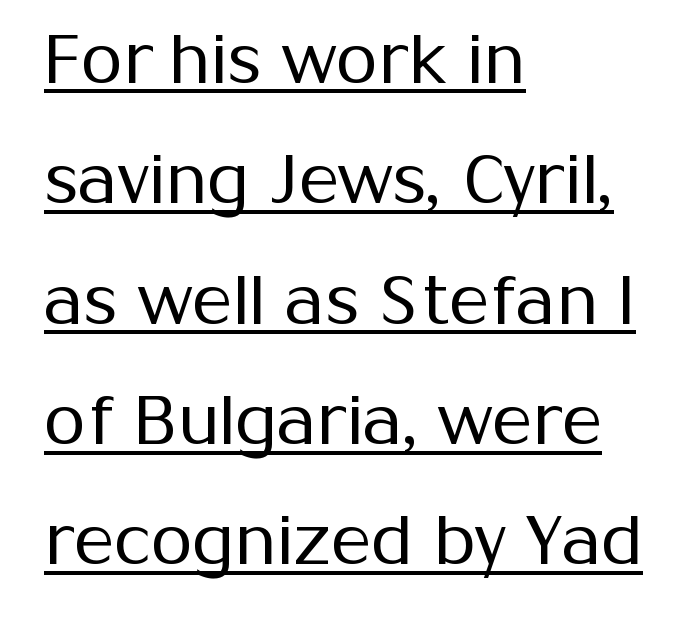
{"serif": "no", "italic": "no", "bold": "no", "weight": "regular", "width": "normal", "stroke_contrast": "medium", "x_height": "medium", "monospaced": "no", "underline": "yes", "align": "left", "line_spacing_ratio": 1.77, "letter_spacing": "normal", "letter_spacing_em": 0.0, "glyph_px": 68}
